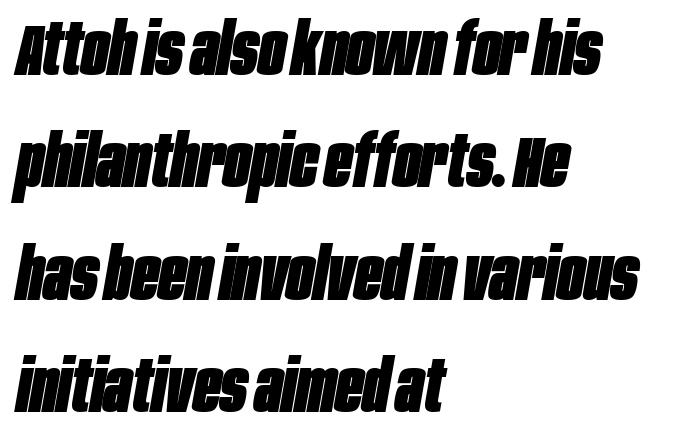
The image shows 72 px heavy, condensed type, italic (leaning right); set left-aligned, normal line spacing (1.56x), normal letter spacing, not underlined; low stroke contrast and a large x-height.
